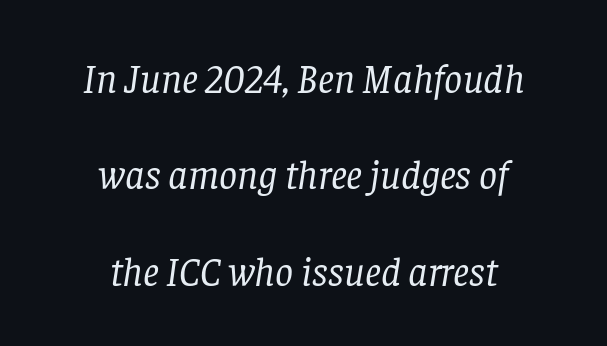
Q: Is the text bold? A: No.
Q: Is the text italic (slanted)? A: Yes, it leans right by about 8 degrees.
Q: Is the typeface a serif or a sans-serif typeface? A: Serif.
Q: Is the text underlined? A: No.
Q: How is the paragraph aligned? A: Centered.
Q: Is the spacing between letters normal or unusually wide? A: Normal.
Q: Is the spacing between lines tight, normal or loose? A: Loose.
Q: Width (condensed, normal, or wide)? A: Normal.
Q: Stroke contrast? A: Low.
Q: x-height? A: Large.
Q: Monospaced? A: No.
